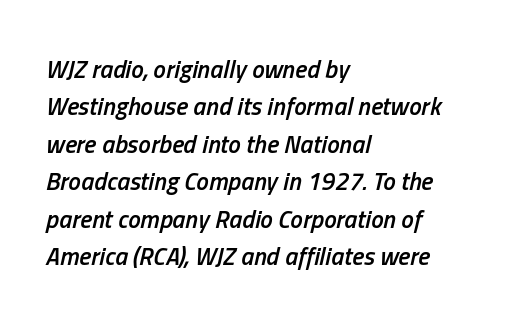
Q: Is the text bold? A: Semi-bold.
Q: Is the text italic (slanted)? A: Yes, it leans right by about 13 degrees.
Q: Is the text underlined? A: No.
Q: How is the paragraph aligned? A: Left-aligned.
Q: Is the spacing between letters normal or unusually wide? A: Normal.
Q: Is the spacing between lines tight, normal or loose? A: Normal.
